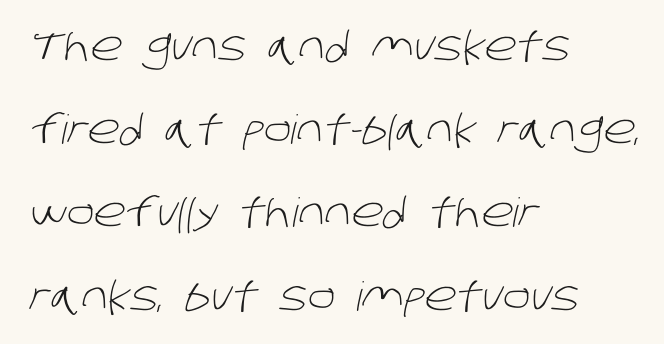
Words float on clear page, feet unadorned. Nothing sits at the stroke ends, so this counts as sans-serif. The lines are spread far apart with generous leading. You could not count columns in this text — the font is proportionally spaced.
